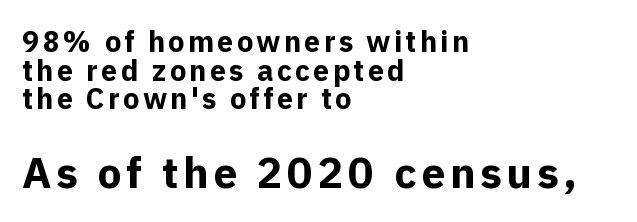
{"serif": "no", "italic": "no", "bold": "yes", "weight": "bold", "width": "normal", "x_height": "medium", "monospaced": "no", "underline": "no", "align": "left", "line_spacing": "tight", "line_spacing_ratio": 0.99, "larger_block": "second", "size_ratio": 1.48, "glyph_px": 43}
